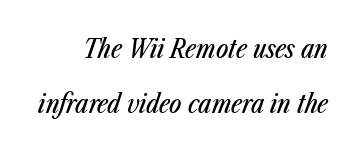
{"italic": "yes", "lean": "right", "slant_degrees": 23, "underline": "no", "line_spacing": "loose", "line_spacing_ratio": 2.1, "letter_spacing": "normal", "letter_spacing_em": 0.0, "glyph_px": 26}
